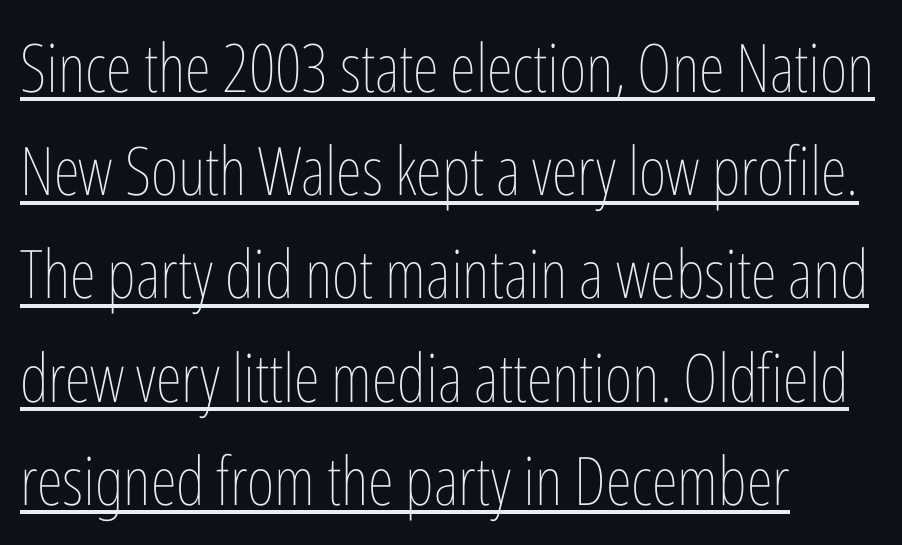
{"italic": "no", "bold": "no", "weight": "thin", "width": "condensed", "stroke_contrast": "low", "x_height": "medium", "monospaced": "no", "underline": "yes", "align": "left", "line_spacing": "normal", "line_spacing_ratio": 1.54, "letter_spacing": "normal", "letter_spacing_em": 0.0, "glyph_px": 67}
